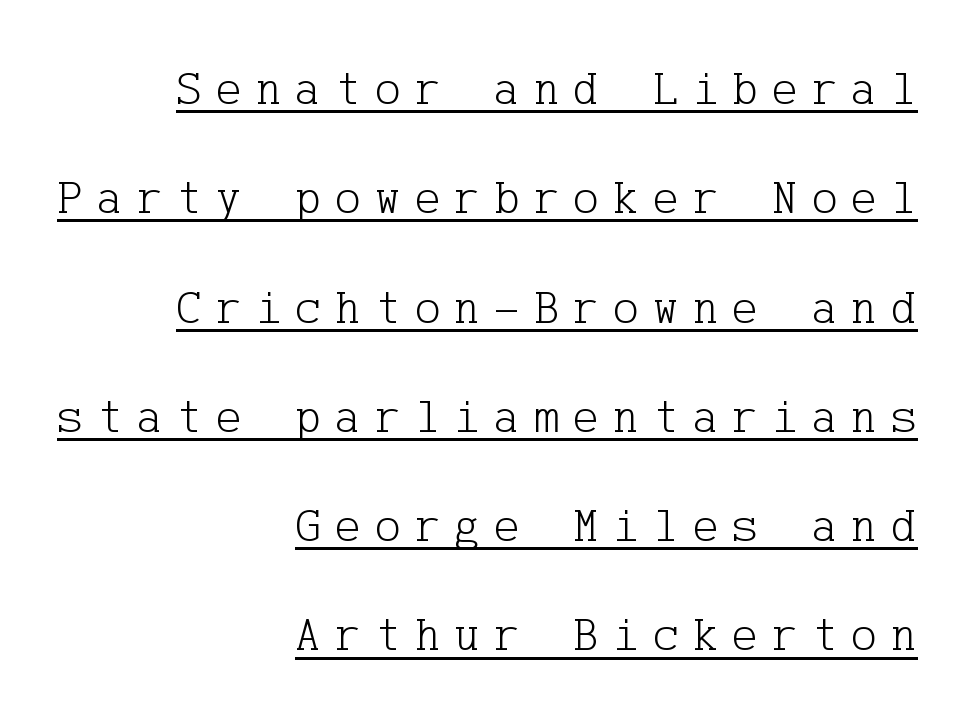
Look at the bottom of the vertical strokes: they flare into serifs here. This block would shrink considerably if given ordinary leading; it's expanded now. Unbolded letterforms with no extra heft. Each line ends at the same right margin while the left side varies. A continuous stroke trails under the words, as in a hyperlink.
